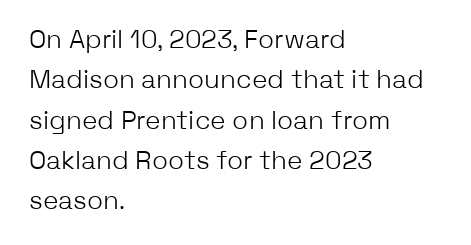
Check the space under the baseline: it is left empty. The type sits square on the baseline with zero lean. Line spacing here is normal. Casual observation: everything's shoved over to the left. Honestly, the letter spacing is just normal — you wouldn't notice it.
